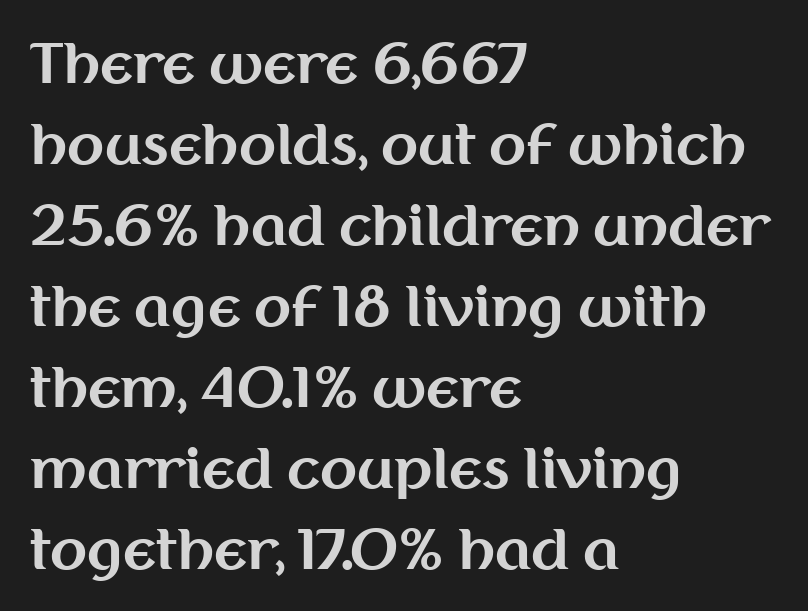
{"serif": "no", "italic": "no", "bold": "yes", "weight": "bold", "width": "normal", "stroke_contrast": "medium", "x_height": "medium", "monospaced": "no", "underline": "no", "align": "left", "line_spacing": "normal", "line_spacing_ratio": 1.5, "letter_spacing": "normal", "letter_spacing_em": 0.0, "glyph_px": 54}
